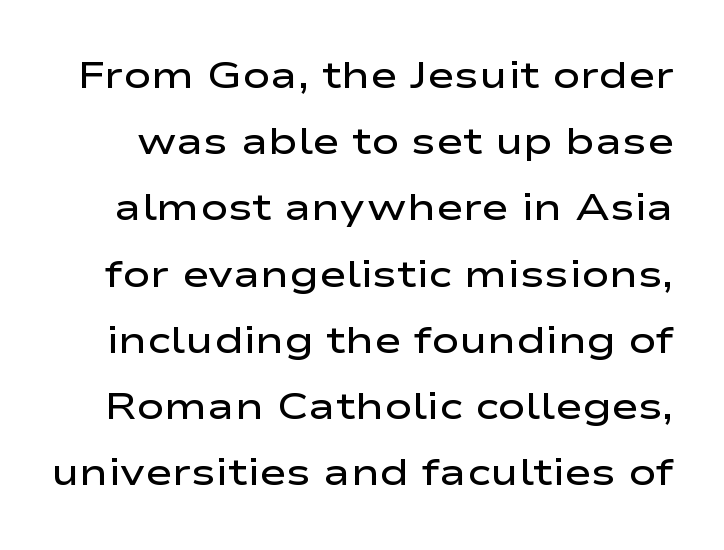
Q: Is the text bold? A: Semi-bold.
Q: Is the text italic (slanted)? A: No, it is upright.
Q: Is the typeface a serif or a sans-serif typeface? A: Sans-serif.
Q: Is the text underlined? A: No.
Q: Is the spacing between letters normal or unusually wide? A: Normal.
Q: Width (condensed, normal, or wide)? A: Wide.
Q: Stroke contrast? A: Low.
Q: x-height? A: Medium.
Q: Monospaced? A: No.
